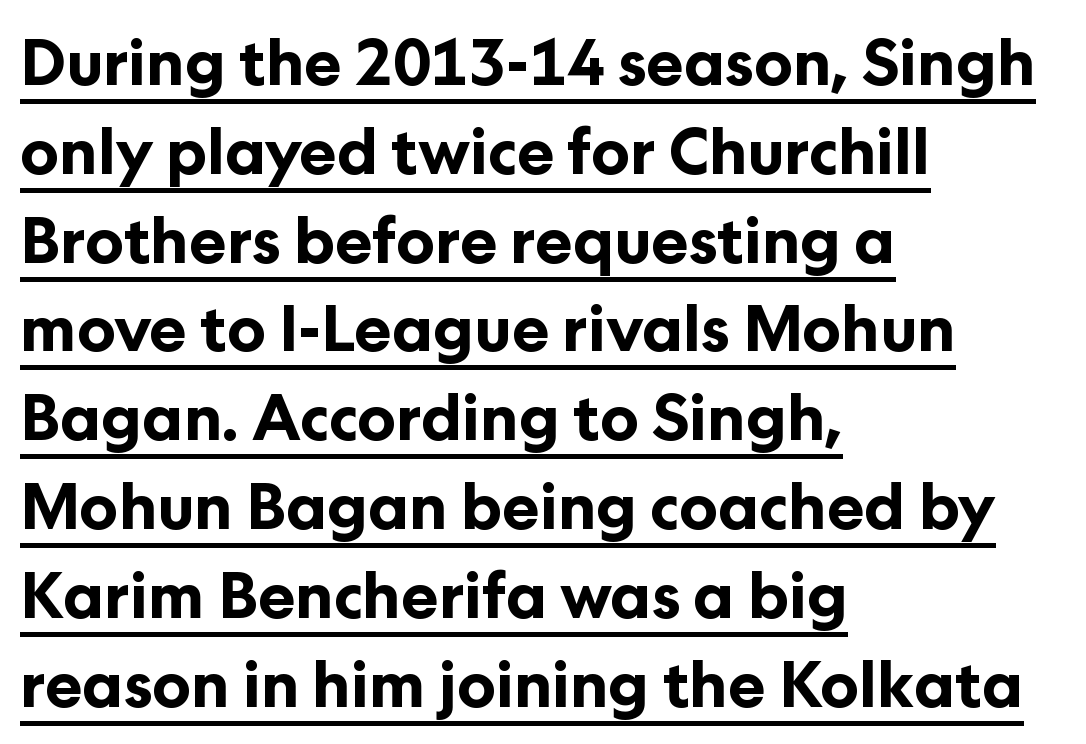
{"serif": "no", "italic": "no", "bold": "yes", "weight": "bold", "width": "normal", "stroke_contrast": "low", "x_height": "medium", "monospaced": "no", "underline": "yes", "align": "left", "line_spacing": "normal", "line_spacing_ratio": 1.41, "letter_spacing": "normal", "letter_spacing_em": 0.0, "glyph_px": 63}
